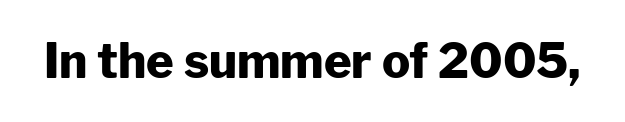
This rendering leaves character spacing at its baseline value. The face used here has the dense, thick strokes of a bold. Look at the bottom of the vertical strokes: they stop flat, with no serifs. The rendering uses natural spacing where letterforms have individual widths.
